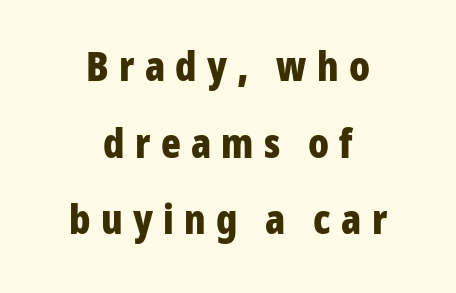
{"serif": "no", "italic": "no", "bold": "yes", "weight": "bold", "width": "condensed", "stroke_contrast": "low", "x_height": "medium", "monospaced": "no", "underline": "no", "align": "center", "line_spacing_ratio": 1.87, "letter_spacing": "wide", "letter_spacing_em": 0.25, "glyph_px": 41}
